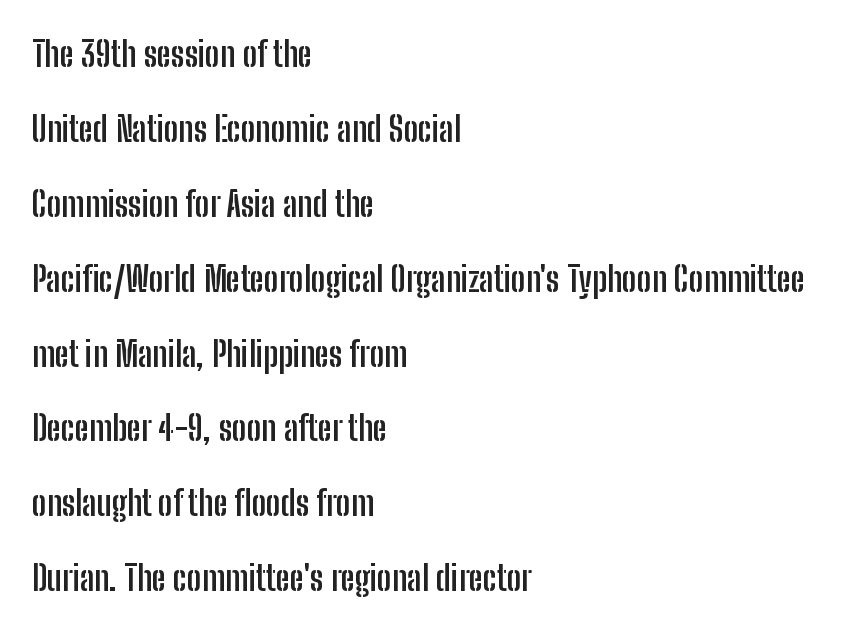
{"serif": "no", "italic": "no", "bold": "yes", "weight": "semibold", "width": "condensed", "stroke_contrast": "low", "x_height": "medium", "monospaced": "no", "underline": "no", "align": "left", "line_spacing": "loose", "line_spacing_ratio": 2.14, "letter_spacing": "normal", "letter_spacing_em": 0.0, "glyph_px": 35}
